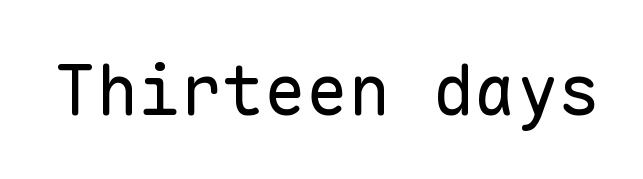
Q: Is the text bold? A: No.
Q: Is the text italic (slanted)? A: No, it is upright.
Q: Is the typeface a serif or a sans-serif typeface? A: Sans-serif.
Q: Is the text underlined? A: No.
Q: Is the spacing between letters normal or unusually wide? A: Normal.
Q: Width (condensed, normal, or wide)? A: Normal.
Q: Stroke contrast? A: Low.
Q: x-height? A: Medium.
Q: Monospaced? A: Yes.
